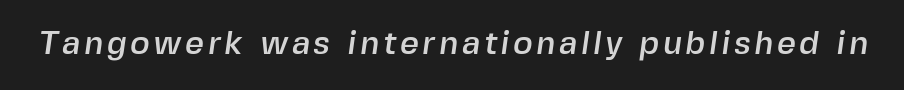
The image shows 33 px sans-serif type; set not underlined; a medium x-height.
